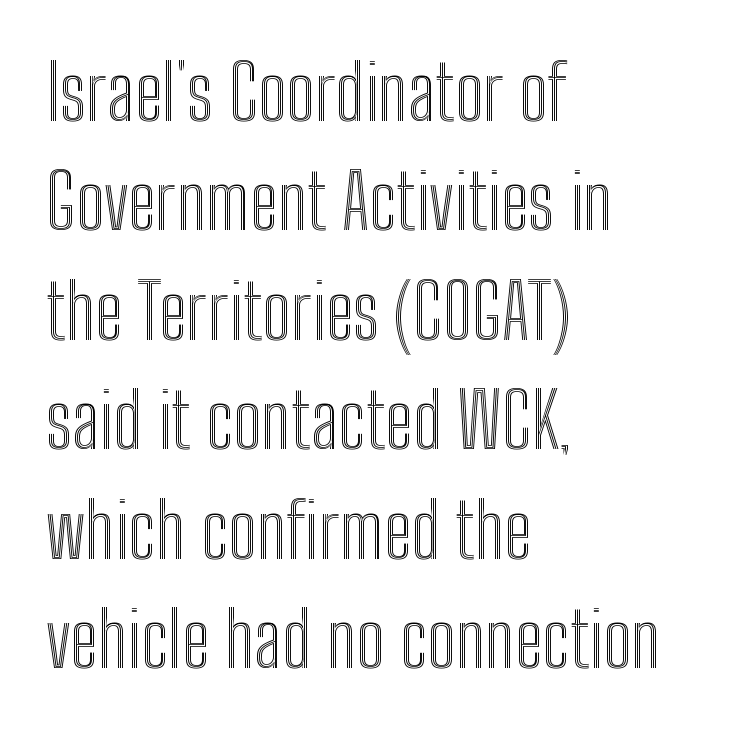
Look at the tracking — it's just the regular setting, nothing added. This is roman type, the default non-slanted kind. The area under the type is left untouched. You could not count columns in this text — the font is proportionally spaced. Interline gaps are of average width in this sample. The compositor pushed each line to the left boundary.
